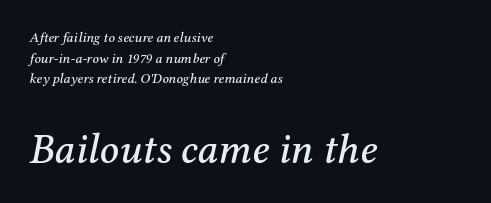
The image shows 42 px serif type, italic (leaning right); set left-aligned, normal line spacing (1.48x), normal letter spacing, not underlined; the second (bottom) block is 3.0x larger; medium stroke contrast and a medium x-height.
